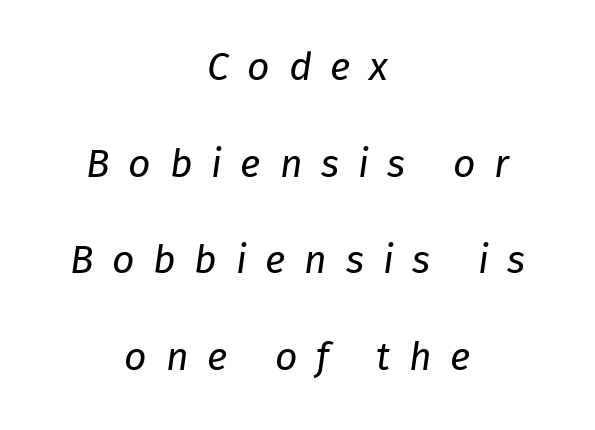
{"italic": "yes", "lean": "right", "slant_degrees": 8, "bold": "no", "weight": "regular", "width": "normal", "stroke_contrast": "low", "x_height": "medium", "monospaced": "no", "underline": "no", "align": "center", "line_spacing": "loose", "line_spacing_ratio": 2.48, "letter_spacing": "wide", "letter_spacing_em": 0.48, "glyph_px": 39}
